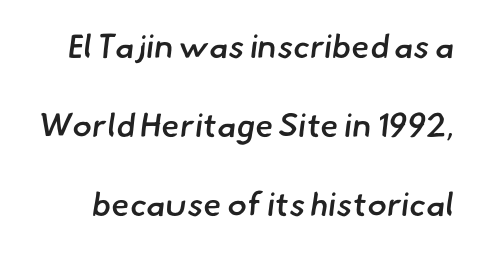
The image shows 33 px semibold sans-serif type; set loose line spacing (2.4x), normal letter spacing, not underlined; low stroke contrast and a small x-height.
